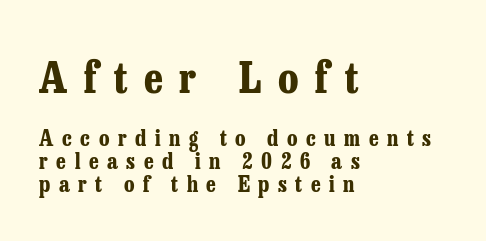
Character size in the leading block exceeds that of the trailing block. The passage shown has open, widely tracked lettering throughout. If you measured baseline to baseline, you'd find a short distance. The typesetting leans heavy: a genuine bold. The glyphs in this specimen are seriffed.
